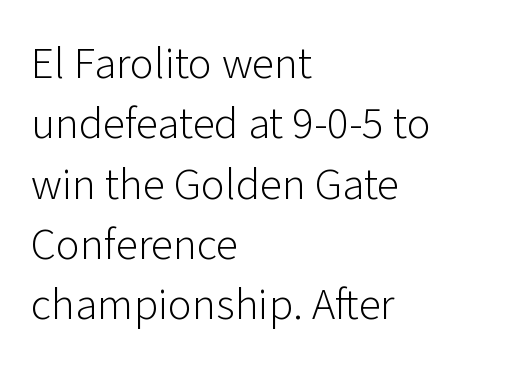
Note: no serifs on the glyphs. This sample has the flowing, uneven cadence of proportional lettering. A typesetter would call this zero additional tracking. Just letters on the line, the space beneath them empty. Summary of weight: not heavy and not bold.
